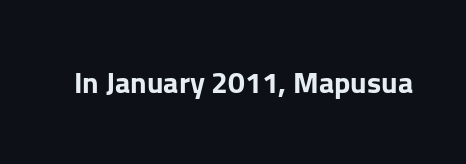
The specimen reads as upright at a glance. In terms of letterform style, serifs are entirely absent. What stands out about the letter spacing? Nothing — it is the standard amount. Chunky letters — that's bold for sure. Proportional: the letters do not fall into vertical columns. Check under the words: just untouched page.
